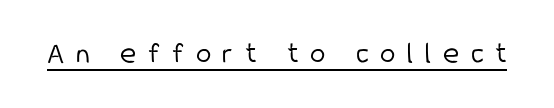
Q: Is the text bold? A: No.
Q: Is the text italic (slanted)? A: No, it is upright.
Q: Is the typeface a serif or a sans-serif typeface? A: Sans-serif.
Q: Is the text underlined? A: Yes.
Q: Is the spacing between letters normal or unusually wide? A: Unusually wide.
Q: Width (condensed, normal, or wide)? A: Condensed.
Q: Stroke contrast? A: Low.
Q: x-height? A: Medium.
Q: Monospaced? A: No.
